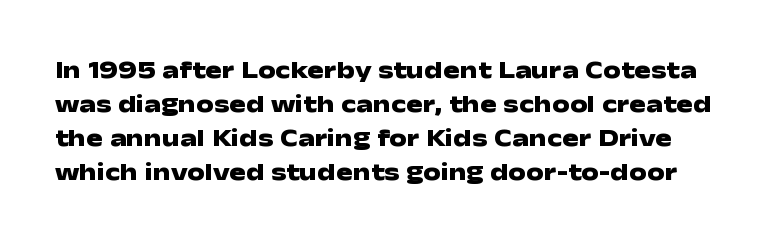
{"italic": "no", "bold": "yes", "underline": "no", "line_spacing": "normal", "line_spacing_ratio": 1.36, "letter_spacing": "normal", "letter_spacing_em": 0.0, "glyph_px": 25}
